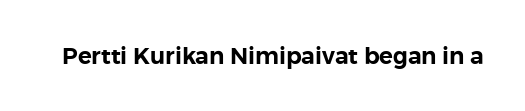
Each word holds together tightly as a unit, with standard inter-letter gaps. Posture: upright roman. The specimen omits any rule beneath the text block's lines.
